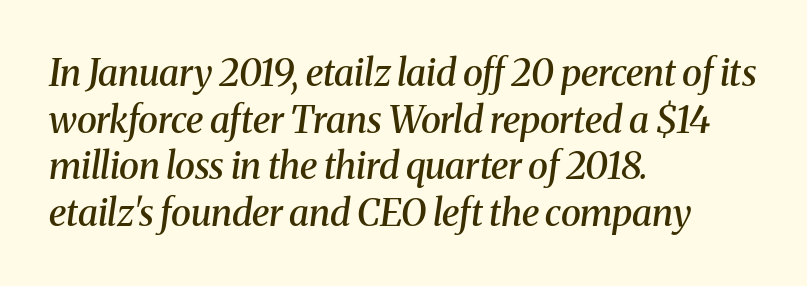
The image shows 37 px semibold serif type, italic (leaning right); set left-aligned, normal line spacing (1.26x), normal letter spacing, not underlined; medium stroke contrast and a medium x-height.
